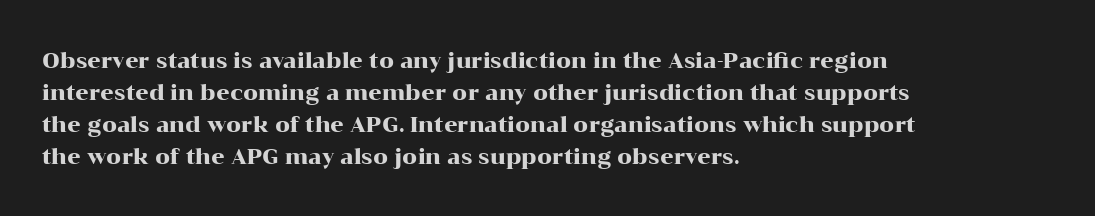
Q: Is the text italic (slanted)? A: No, it is upright.
Q: Is the text underlined? A: No.
Q: How is the paragraph aligned? A: Left-aligned.
Q: Is the spacing between letters normal or unusually wide? A: Normal.
Q: Is the spacing between lines tight, normal or loose? A: Normal.
